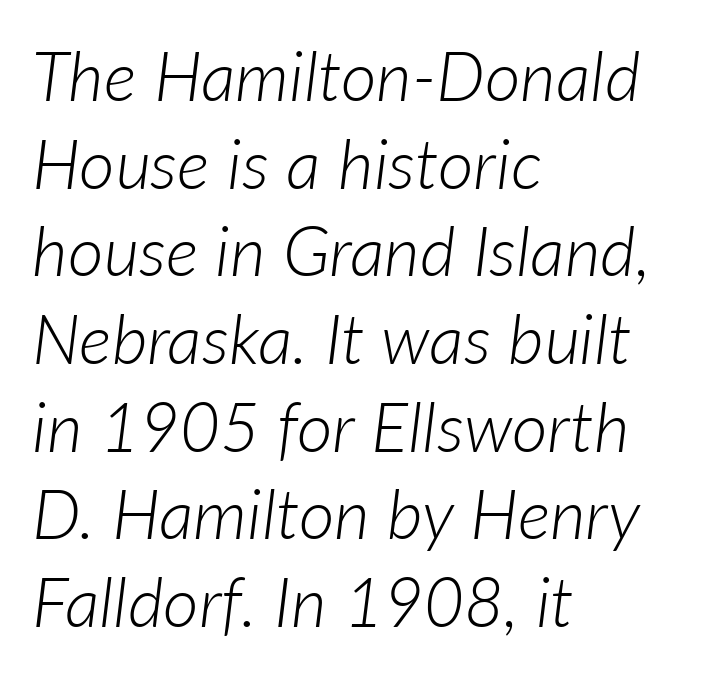
The image shows 69 px light type, italic (leaning right); set left-aligned, normal line spacing (1.27x), normal letter spacing, not underlined; low stroke contrast and a medium x-height.
